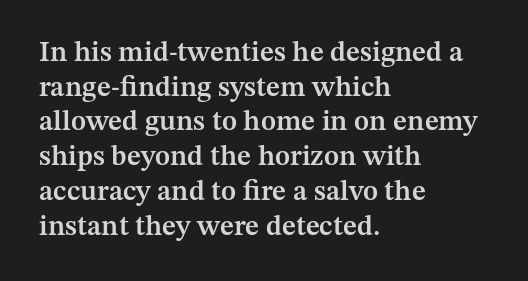
Q: Is the text bold? A: Semi-bold.
Q: Is the text italic (slanted)? A: No, it is upright.
Q: Is the typeface a serif or a sans-serif typeface? A: Serif.
Q: Is the text underlined? A: No.
Q: How is the paragraph aligned? A: Left-aligned.
Q: Is the spacing between letters normal or unusually wide? A: Normal.
Q: Width (condensed, normal, or wide)? A: Normal.
Q: Stroke contrast? A: Medium.
Q: x-height? A: Medium.
Q: Monospaced? A: No.
